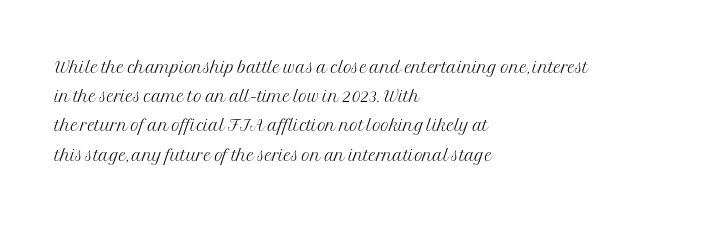
Q: Is the text bold? A: No.
Q: Is the text italic (slanted)? A: Yes.
Q: Is the text underlined? A: No.
Q: How is the paragraph aligned? A: Left-aligned.
Q: Is the spacing between letters normal or unusually wide? A: Normal.
Q: Is the spacing between lines tight, normal or loose? A: Normal.
